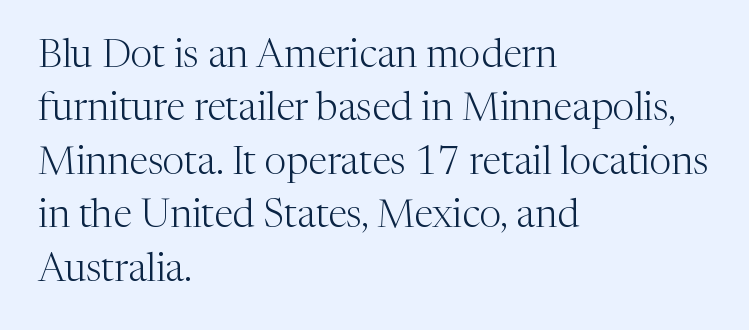
Q: Is the text bold? A: No.
Q: Is the text italic (slanted)? A: No, it is upright.
Q: Is the typeface a serif or a sans-serif typeface? A: Serif.
Q: Is the text underlined? A: No.
Q: How is the paragraph aligned? A: Left-aligned.
Q: Is the spacing between letters normal or unusually wide? A: Normal.
Q: Is the spacing between lines tight, normal or loose? A: Normal.
Q: Width (condensed, normal, or wide)? A: Normal.
Q: Stroke contrast? A: Medium.
Q: x-height? A: Medium.
Q: Monospaced? A: No.
